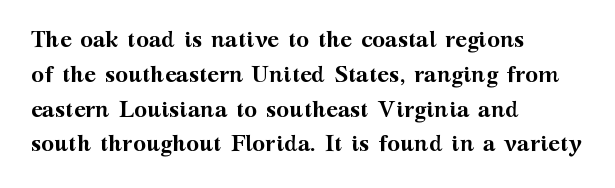
Q: Is the text bold? A: Yes.
Q: Is the text italic (slanted)? A: No, it is upright.
Q: Is the text underlined? A: No.
Q: How is the paragraph aligned? A: Left-aligned.
Q: Is the spacing between letters normal or unusually wide? A: Normal.
Q: Is the spacing between lines tight, normal or loose? A: Normal.
